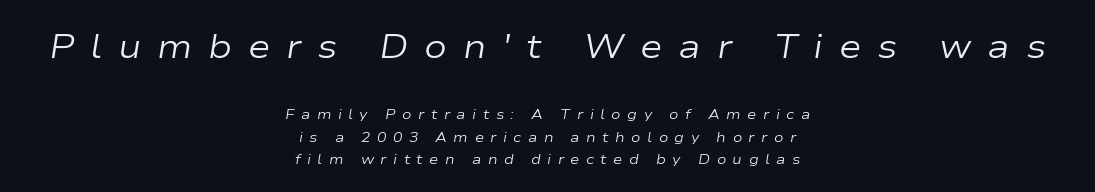
The image shows 34 px regular-weight, wide type, italic (leaning right); set centered, normal line spacing (1.59x), unusually wide letter spacing (+0.46 em), not underlined; the first (top) block is 2.43x larger; low stroke contrast and a medium x-height.
